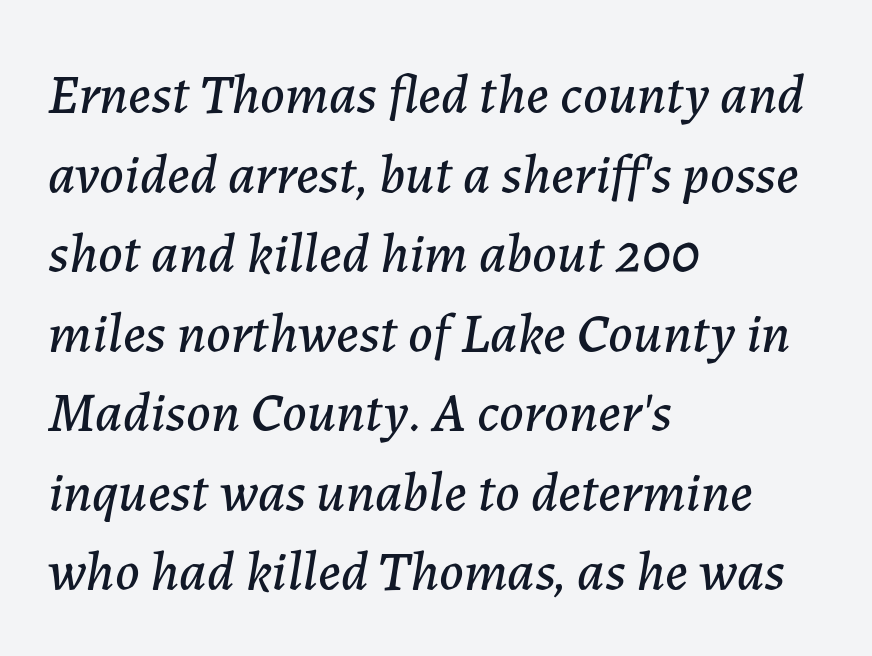
{"italic": "yes", "lean": "right", "slant_degrees": 7, "width": "normal", "stroke_contrast": "low", "x_height": "medium", "monospaced": "no", "underline": "no", "align": "left", "line_spacing": "normal", "line_spacing_ratio": 1.42, "letter_spacing": "normal", "letter_spacing_em": 0.0, "glyph_px": 56}
